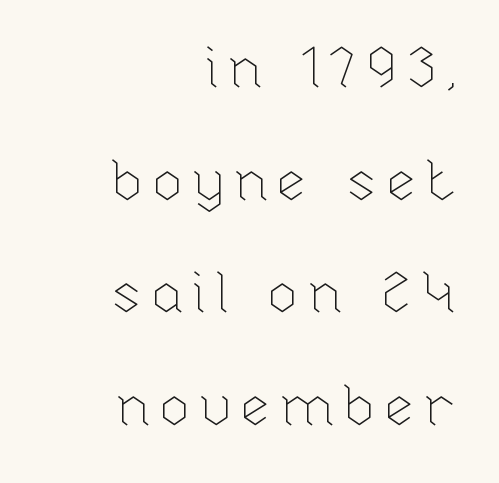
Q: Is the text bold? A: No.
Q: Is the text italic (slanted)? A: No, it is upright.
Q: Is the text underlined? A: No.
Q: How is the paragraph aligned? A: Right-aligned.
Q: Is the spacing between lines tight, normal or loose? A: Loose.
Q: Width (condensed, normal, or wide)? A: Normal.
Q: Stroke contrast? A: Low.
Q: x-height? A: Medium.
Q: Monospaced? A: No.
